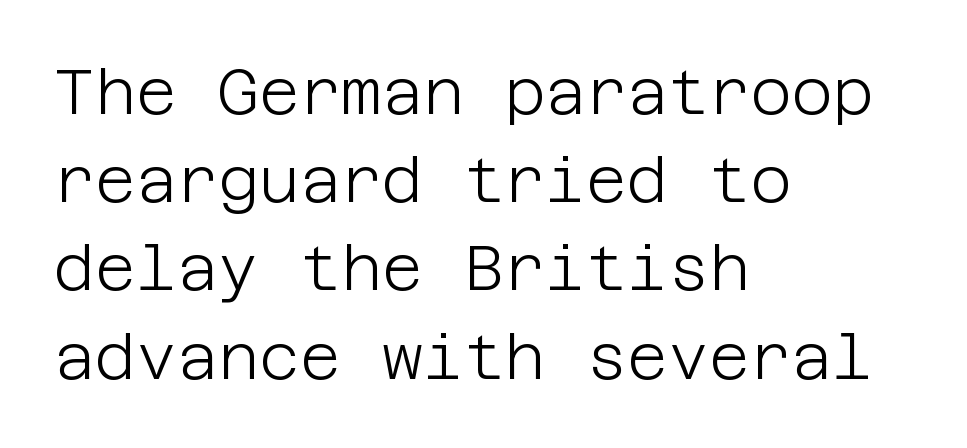
{"serif": "no", "italic": "no", "bold": "no", "weight": "light", "width": "normal", "stroke_contrast": "low", "x_height": "large", "underline": "no", "align": "left", "line_spacing": "normal", "line_spacing_ratio": 1.4, "letter_spacing": "normal", "letter_spacing_em": 0.0, "glyph_px": 63}
